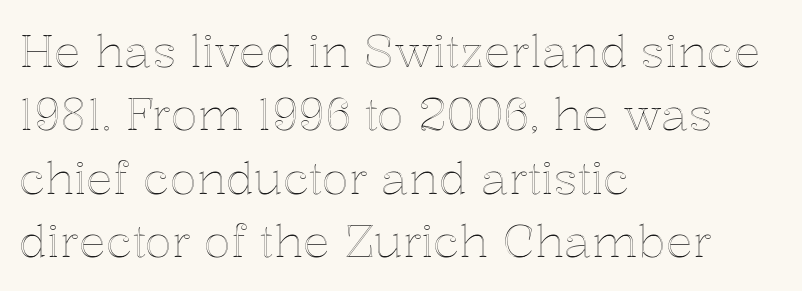
{"italic": "no", "width": "normal", "x_height": "medium", "monospaced": "no", "underline": "no", "align": "left", "line_spacing": "normal", "line_spacing_ratio": 1.41, "letter_spacing": "normal", "letter_spacing_em": 0.0, "glyph_px": 45}
